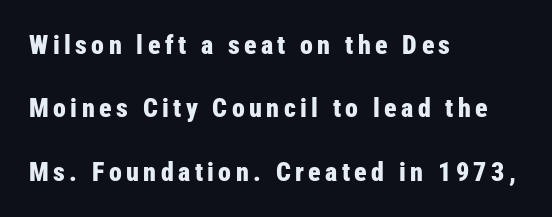
Q: Is the text bold? A: Yes.
Q: Is the text italic (slanted)? A: No, it is upright.
Q: Is the text underlined? A: No.
Q: How is the paragraph aligned? A: Left-aligned.
Q: Is the spacing between lines tight, normal or loose? A: Loose.
